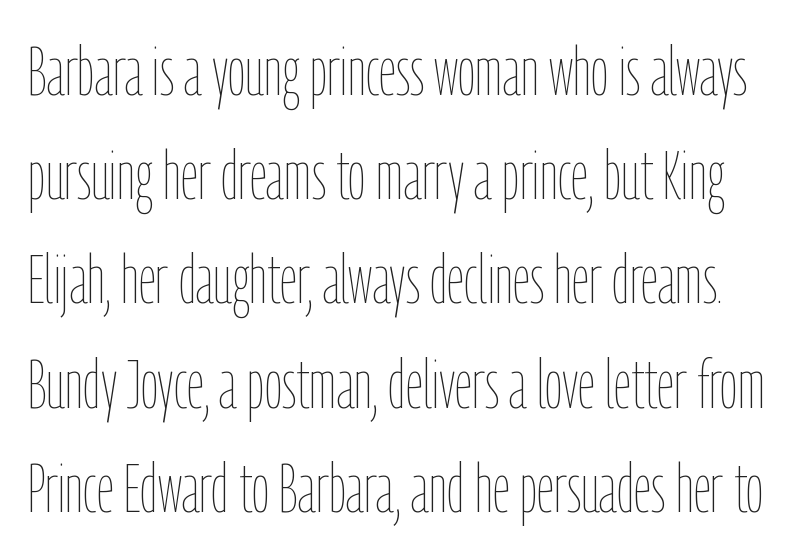
{"italic": "no", "bold": "no", "weight": "thin", "width": "condensed", "stroke_contrast": "low", "x_height": "medium", "monospaced": "no", "underline": "no", "line_spacing": "normal", "line_spacing_ratio": 1.51, "letter_spacing": "normal", "letter_spacing_em": 0.0, "glyph_px": 69}
